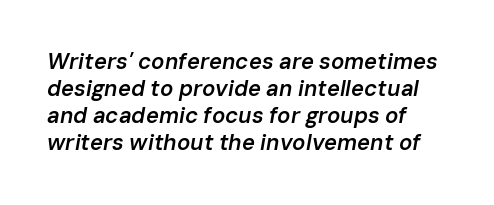
The tracking reads as untouched default to a designer's eye. Strokes here are thickened, but only to semibold level. Is the type slanted? Yes — the strokes lean at a clear angle. Bare-footed words on every line. Short and long lines alike share a common starting point at left.
